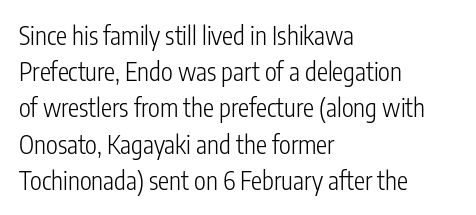
Q: Is the text bold? A: No.
Q: Is the text italic (slanted)? A: No, it is upright.
Q: Is the text underlined? A: No.
Q: How is the paragraph aligned? A: Left-aligned.
Q: Is the spacing between letters normal or unusually wide? A: Normal.
Q: Is the spacing between lines tight, normal or loose? A: Normal.
